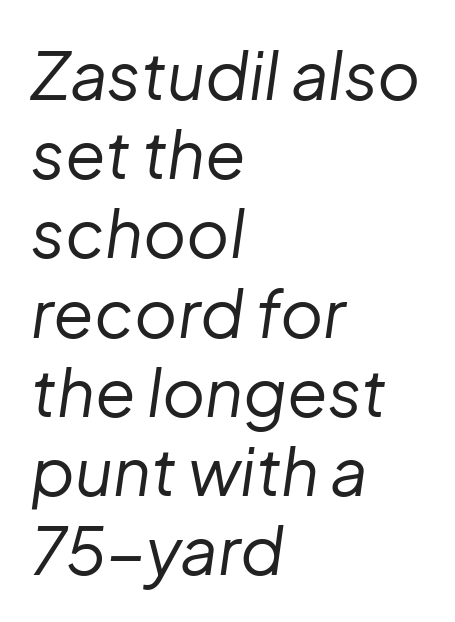
{"italic": "yes", "lean": "right", "slant_degrees": 8, "bold": "no", "weight": "regular", "width": "normal", "stroke_contrast": "low", "x_height": "medium", "monospaced": "no", "underline": "no", "align": "left", "line_spacing_ratio": 1.2, "letter_spacing": "normal", "letter_spacing_em": 0.0, "glyph_px": 66}
